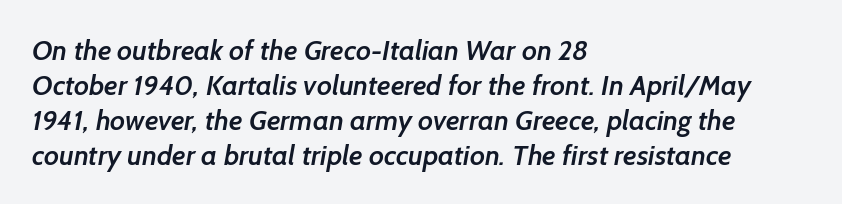
Vertical spacing — default. Short and long lines alike share a common starting point at left. The glyphs are unaccompanied by any horizontal stroke below them. You could not count columns in this text — the font is proportionally spaced.
